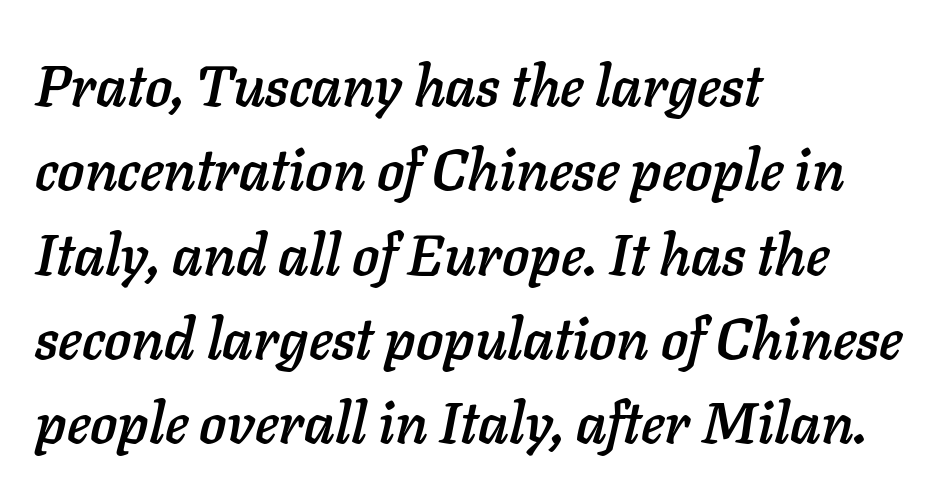
Glance below the letters and you will spot only blank space. The gaps between neighbouring characters are ordinary and unremarkable. Character widths vary here, with narrow letters taking less room than wide ones. Horizontally, the lines are justified to the leading edge only. You can tell it's italic because the verticals aren't actually vertical.
